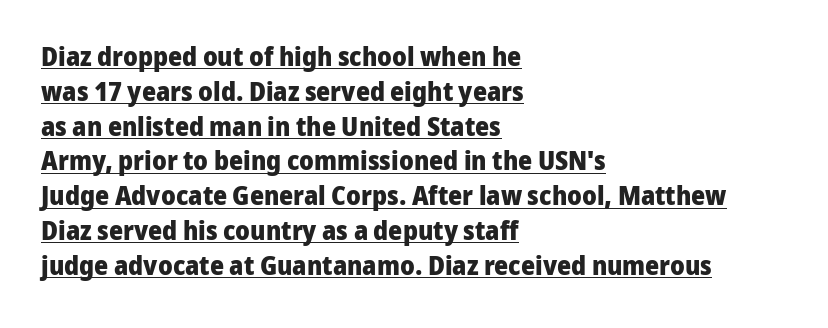
The image shows 27 px bold type, upright; set left-aligned, normal line spacing (1.29x), normal letter spacing, underlined.
